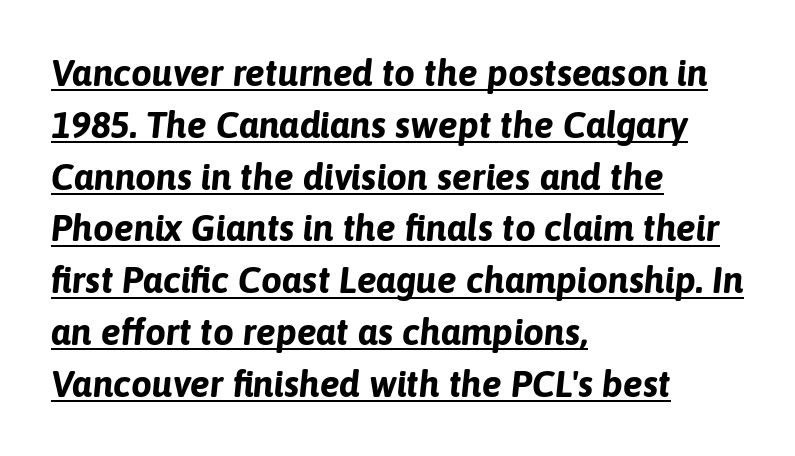
{"italic": "yes", "lean": "right", "slant_degrees": 6, "bold": "yes", "weight": "bold", "width": "normal", "stroke_contrast": "low", "x_height": "medium", "monospaced": "no", "underline": "yes", "align": "left", "line_spacing": "normal", "line_spacing_ratio": 1.4, "letter_spacing": "normal", "letter_spacing_em": 0.0, "glyph_px": 37}
